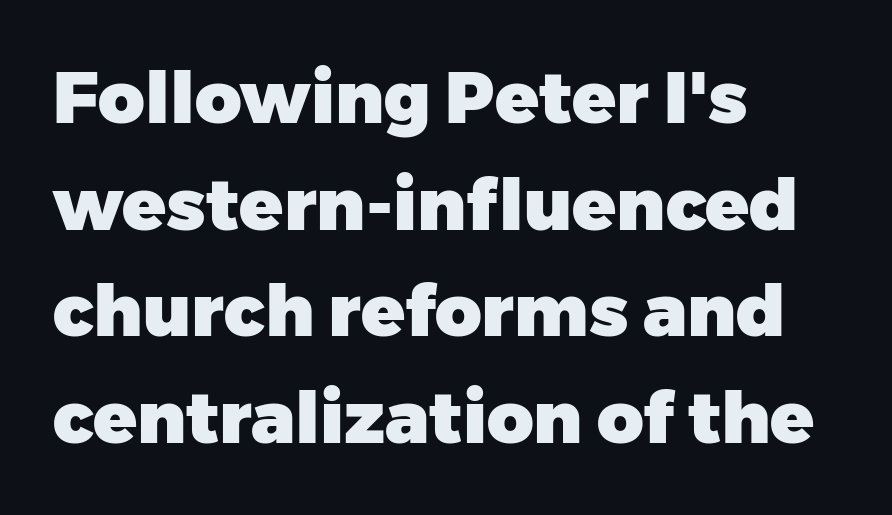
This sample has the flowing, uneven cadence of proportional lettering. Type without underlining. The leading is moderate, giving the passage an even texture. Unlike italic type, these characters show no tilt at all. Nothing unusual about the tracking: characters are spaced as the font intends. Its strokes are broad and dark, the hallmark of bold type.
